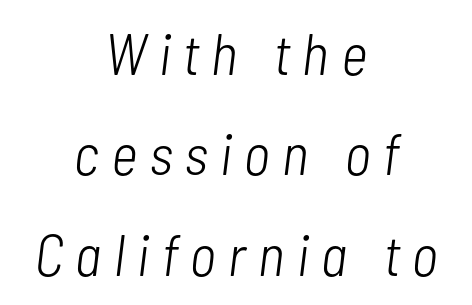
The image shows 58 px light, condensed type, italic (leaning right); set centered, line spacing 1.73x, unusually wide letter spacing (+0.22 em), not underlined; low stroke contrast and a medium x-height.
